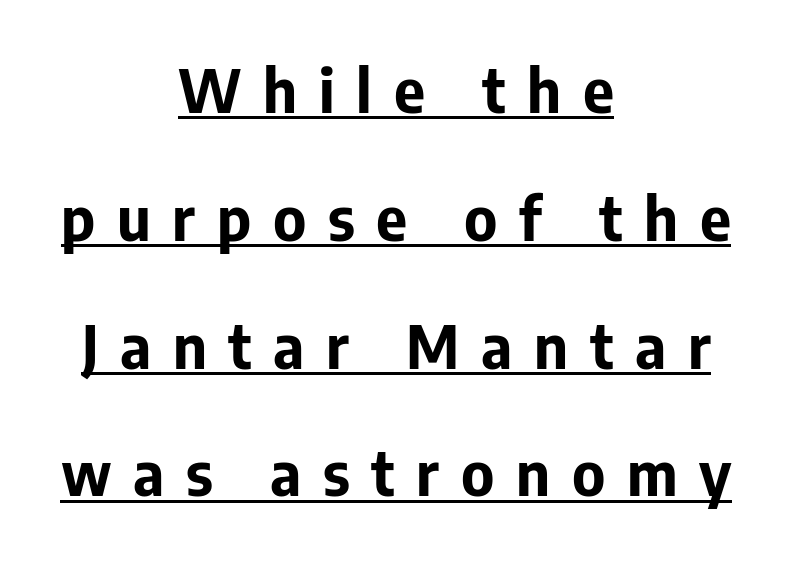
Q: Is the text bold? A: Yes.
Q: Is the text italic (slanted)? A: No, it is upright.
Q: Is the typeface a serif or a sans-serif typeface? A: Sans-serif.
Q: Is the text underlined? A: Yes.
Q: How is the paragraph aligned? A: Centered.
Q: Is the spacing between letters normal or unusually wide? A: Unusually wide.
Q: Is the spacing between lines tight, normal or loose? A: Loose.
Q: Width (condensed, normal, or wide)? A: Normal.
Q: Stroke contrast? A: Low.
Q: x-height? A: Medium.
Q: Monospaced? A: No.
